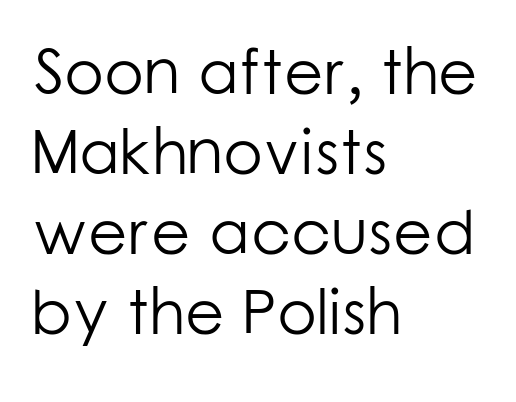
Q: Is the text bold? A: No.
Q: Is the text italic (slanted)? A: No, it is upright.
Q: Is the typeface a serif or a sans-serif typeface? A: Sans-serif.
Q: Is the text underlined? A: No.
Q: How is the paragraph aligned? A: Left-aligned.
Q: Is the spacing between letters normal or unusually wide? A: Normal.
Q: Is the spacing between lines tight, normal or loose? A: Normal.
Q: Width (condensed, normal, or wide)? A: Normal.
Q: Stroke contrast? A: Low.
Q: x-height? A: Medium.
Q: Monospaced? A: No.
